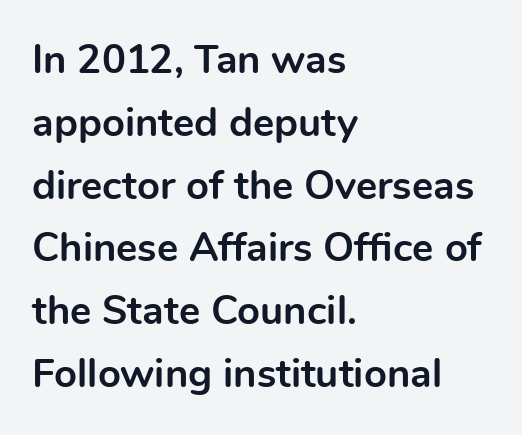
The image shows 40 px bold sans-serif type, upright; set left-aligned, normal line spacing (1.57x), normal letter spacing, not underlined; a medium x-height.
